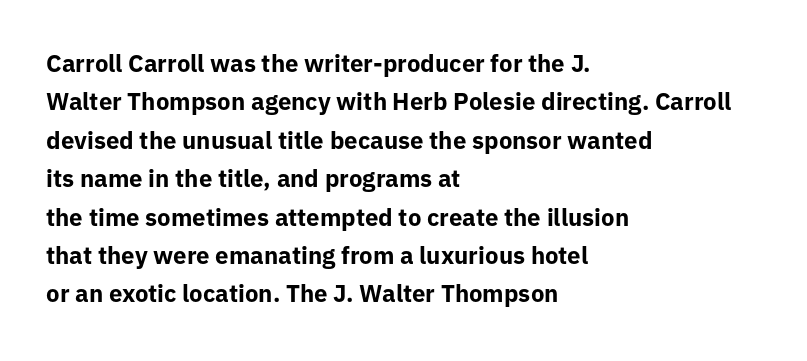
Check the space under the baseline: it is left empty. A classic flush-left, rag-right setting is used for this passage. These lines sit exactly where default settings would place them. Students, note that the glyphs here touch the page at normal intervals. The type sits square on the baseline with zero lean.
